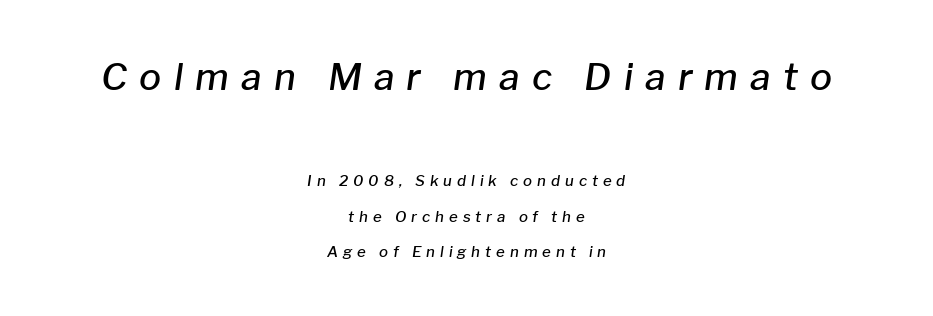
This sample uses expanded letter spacing, leaving extra air between glyphs. Interline gaps are noticeably wide in this sample. Each row of text sits above clean, open space. In CSS terms this would be text-align: center.
